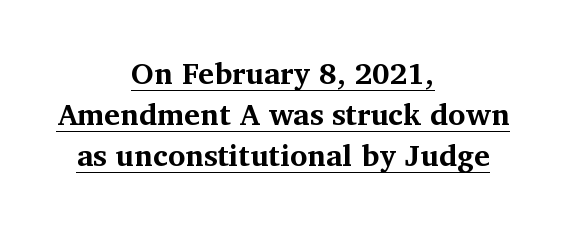
Q: Is the text bold? A: Yes.
Q: Is the text italic (slanted)? A: No, it is upright.
Q: Is the typeface a serif or a sans-serif typeface? A: Serif.
Q: Is the text underlined? A: Yes.
Q: How is the paragraph aligned? A: Centered.
Q: Is the spacing between letters normal or unusually wide? A: Normal.
Q: Is the spacing between lines tight, normal or loose? A: Normal.
Q: Width (condensed, normal, or wide)? A: Normal.
Q: Stroke contrast? A: Medium.
Q: x-height? A: Medium.
Q: Monospaced? A: No.
